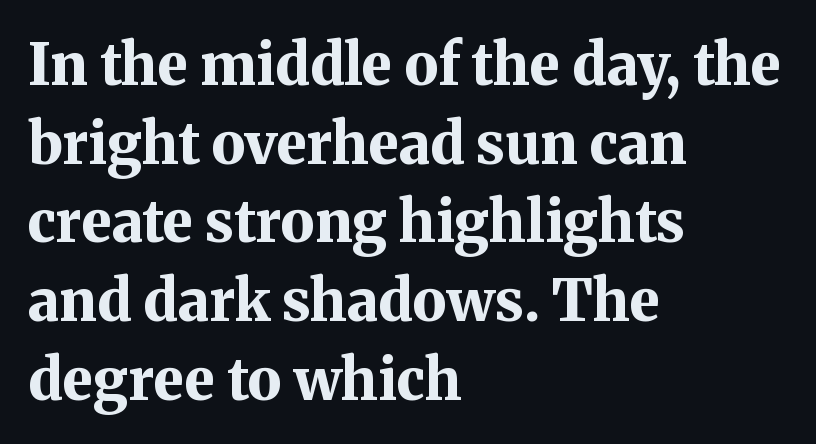
Q: Is the text bold? A: Yes.
Q: Is the text italic (slanted)? A: No, it is upright.
Q: Is the typeface a serif or a sans-serif typeface? A: Serif.
Q: Is the text underlined? A: No.
Q: How is the paragraph aligned? A: Left-aligned.
Q: Is the spacing between letters normal or unusually wide? A: Normal.
Q: Is the spacing between lines tight, normal or loose? A: Normal.
Q: Width (condensed, normal, or wide)? A: Normal.
Q: Stroke contrast? A: Medium.
Q: x-height? A: Medium.
Q: Monospaced? A: No.
